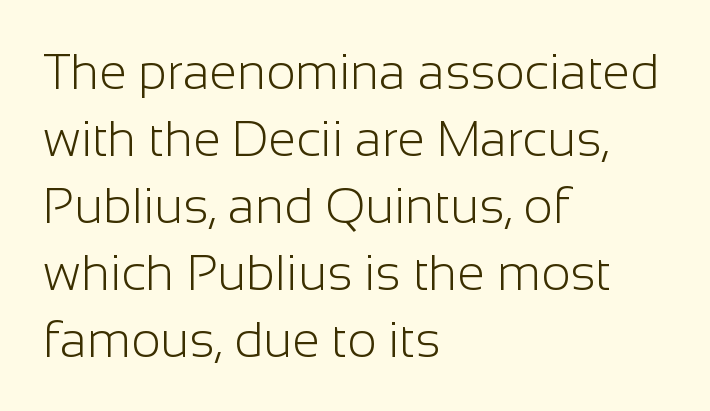
Q: Is the text bold? A: No.
Q: Is the text italic (slanted)? A: No, it is upright.
Q: Is the typeface a serif or a sans-serif typeface? A: Sans-serif.
Q: Is the text underlined? A: No.
Q: How is the paragraph aligned? A: Left-aligned.
Q: Is the spacing between letters normal or unusually wide? A: Normal.
Q: Is the spacing between lines tight, normal or loose? A: Normal.
Q: Width (condensed, normal, or wide)? A: Normal.
Q: Stroke contrast? A: Low.
Q: x-height? A: Medium.
Q: Monospaced? A: No.
